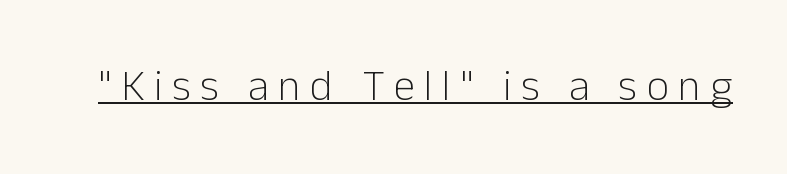
Unbolded letterforms with no extra heft. Letterform terminals end flat and unadorned throughout the passage. Style check: upright. This sample carries an underscore along the baseline area.
